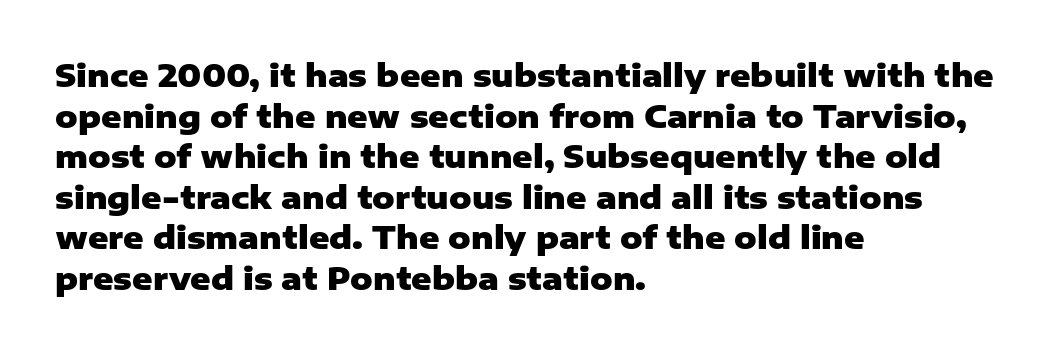
Q: Is the text bold? A: Yes.
Q: Is the text italic (slanted)? A: No, it is upright.
Q: Is the typeface a serif or a sans-serif typeface? A: Sans-serif.
Q: Is the text underlined? A: No.
Q: How is the paragraph aligned? A: Left-aligned.
Q: Is the spacing between letters normal or unusually wide? A: Normal.
Q: Is the spacing between lines tight, normal or loose? A: Normal.
Q: Width (condensed, normal, or wide)? A: Normal.
Q: Stroke contrast? A: Low.
Q: x-height? A: Medium.
Q: Monospaced? A: No.
